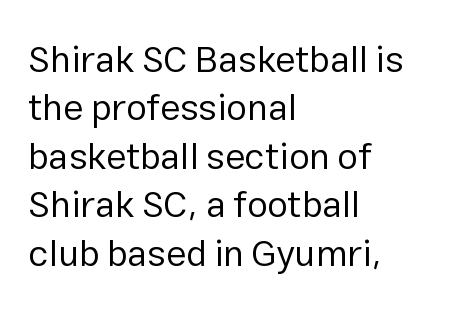
Q: Is the text bold? A: No.
Q: Is the text italic (slanted)? A: No, it is upright.
Q: Is the typeface a serif or a sans-serif typeface? A: Sans-serif.
Q: Is the text underlined? A: No.
Q: How is the paragraph aligned? A: Left-aligned.
Q: Is the spacing between letters normal or unusually wide? A: Normal.
Q: Is the spacing between lines tight, normal or loose? A: Normal.
Q: Width (condensed, normal, or wide)? A: Normal.
Q: Stroke contrast? A: Low.
Q: x-height? A: Medium.
Q: Monospaced? A: No.
